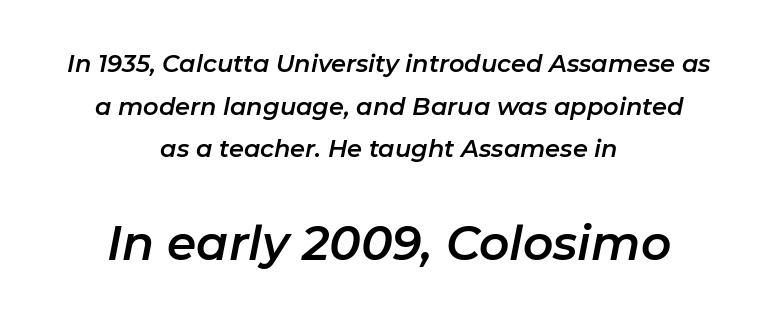
{"italic": "yes", "lean": "right", "slant_degrees": 11, "width": "normal", "stroke_contrast": "low", "x_height": "medium", "monospaced": "no", "underline": "no", "align": "center", "line_spacing_ratio": 1.78, "letter_spacing": "normal", "letter_spacing_em": 0.0, "larger_block": "second", "size_ratio": 1.96, "glyph_px": 47}
